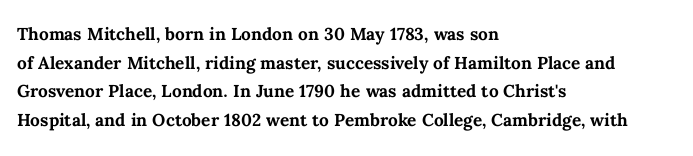
The image shows 23 px bold type, upright; set left-aligned, normal line spacing (1.25x), normal letter spacing, not underlined.
